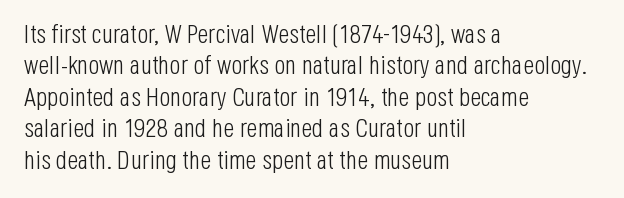
What stands out about the letter spacing? Nothing — it is the standard amount. The rendering anchors every line to the left-hand side. A light-to-regular cut is what we see here. Ordinary non-slanted type is in use.
